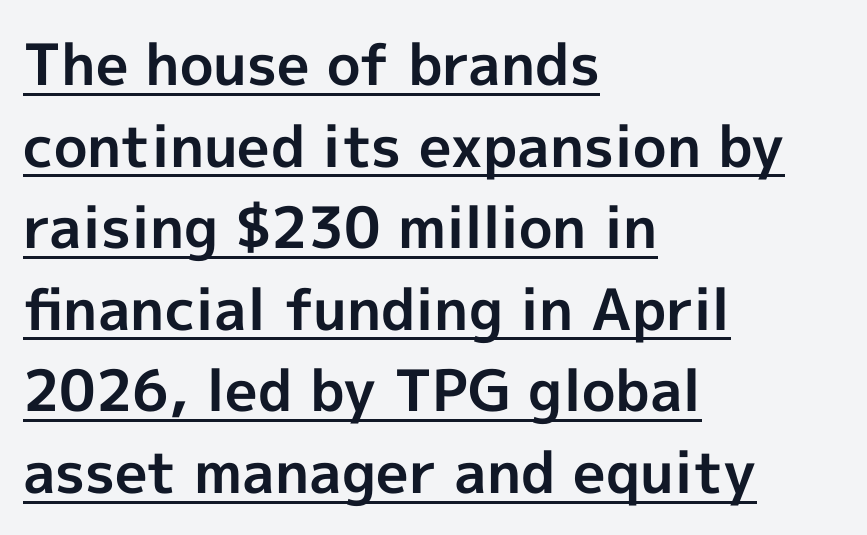
You could not count columns in this text — the font is proportionally spaced. This block has exactly the height ordinary leading produces. Emphasis is given by a line drawn under the lettering. The glyphs have the mass of a bold cut. Quick note: not italic, upright.
